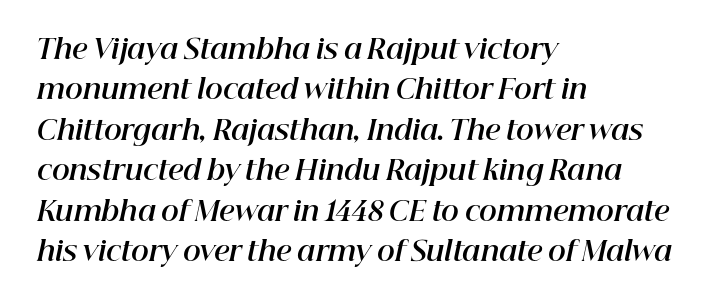
Q: Is the text bold? A: Yes.
Q: Is the text italic (slanted)? A: Yes, it leans right by about 12 degrees.
Q: Is the text underlined? A: No.
Q: How is the paragraph aligned? A: Left-aligned.
Q: Is the spacing between letters normal or unusually wide? A: Normal.
Q: Is the spacing between lines tight, normal or loose? A: Normal.
